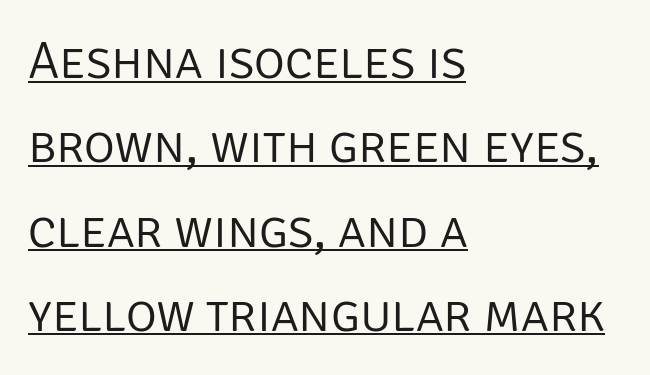
You can tell it's not italic because the verticals are truly vertical. Regarding serifs, this sample does without them. The passage shown stacks its lines at a standard gap. The face used here is proportionally spaced, like ordinary book or web type. A quiet, ordinary-to-light weight characterises the typeface. The words here are underlined.
